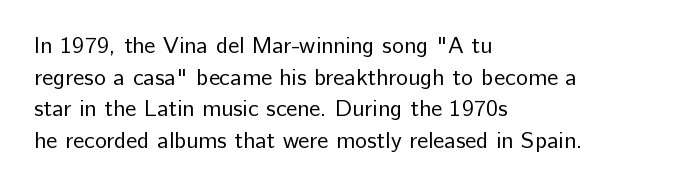
{"italic": "no", "bold": "no", "underline": "no", "align": "left", "line_spacing": "normal", "line_spacing_ratio": 1.37, "letter_spacing": "normal", "letter_spacing_em": 0.0, "glyph_px": 23}
